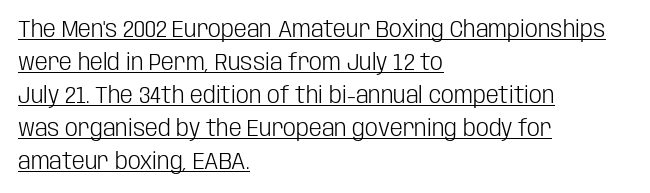
Every character sits straight up, as roman type does. Notice how descenders clear the ascenders below comfortably — that's standard leading. Inter-character spacing is left at the font's built-in metrics. Stems and bowls with no extra thickness — not bold.
